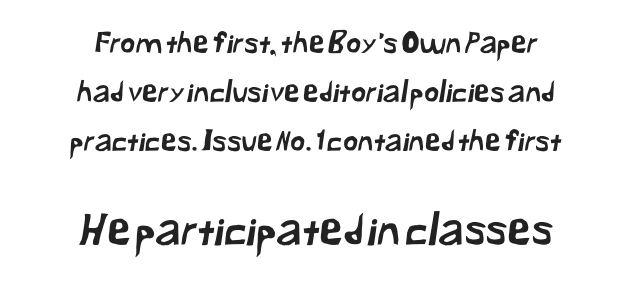
This sample keeps an unexceptional amount of space between lines. Think of a printed novel: that variable character pitch is what you see here. In CSS terms this would be text-align: center. Type size steps up from the first block to the second. Regarding serifs, this sample does without them. The letterforms sit shoulder to shoulder at normal distance.
